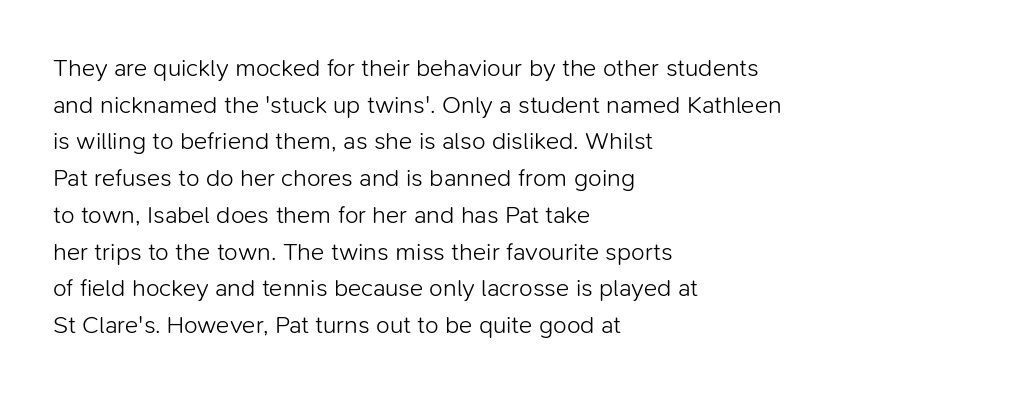
{"italic": "no", "bold": "no", "underline": "no", "align": "left", "line_spacing": "normal", "line_spacing_ratio": 1.47, "letter_spacing": "normal", "letter_spacing_em": 0.0, "glyph_px": 25}
